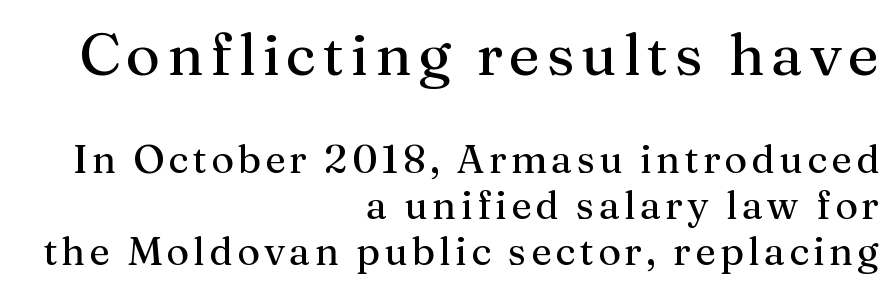
These lines stack with their right ends in a neat column. Beneath every word, the page is bare. Classification — serif. Large over small — that's the arrangement of the two blocks here. These lines are rendered in a variable-pitch font.
